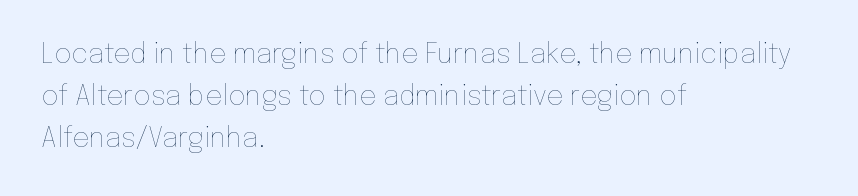
{"italic": "no", "bold": "no", "underline": "no", "align": "left", "line_spacing": "normal", "line_spacing_ratio": 1.56, "letter_spacing": "normal", "letter_spacing_em": 0.0, "glyph_px": 27}
